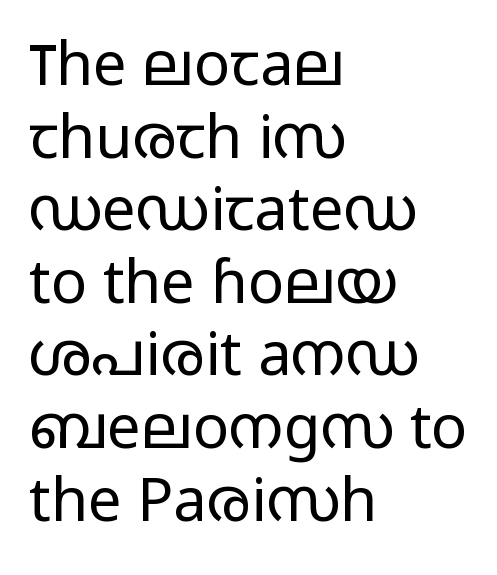
The image shows 60 px light, wide sans-serif type, upright; set left-aligned, line spacing 1.21x, normal letter spacing, not underlined; low stroke contrast and a medium x-height.
